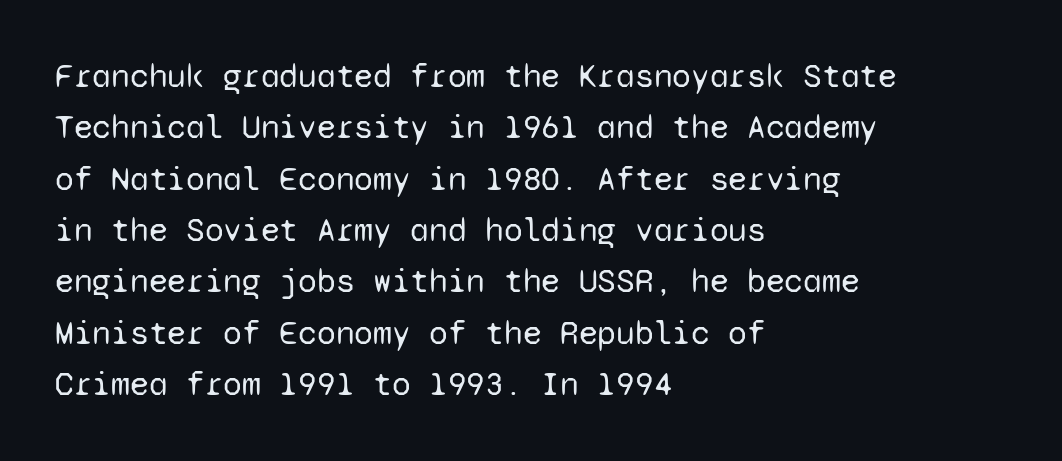
{"serif": "no", "italic": "no", "bold": "no", "weight": "regular", "width": "normal", "stroke_contrast": "low", "x_height": "medium", "monospaced": "yes", "underline": "no", "align": "left", "line_spacing": "normal", "line_spacing_ratio": 1.51, "letter_spacing": "normal", "letter_spacing_em": 0.0, "glyph_px": 34}
